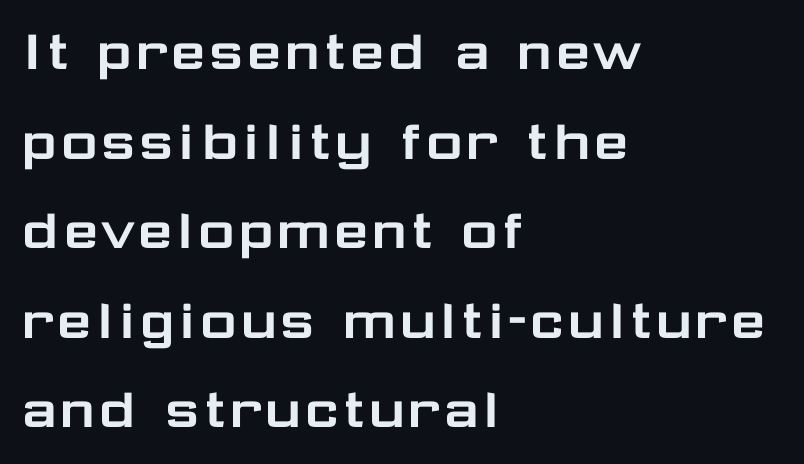
The image shows 64 px wide sans-serif type, upright; set left-aligned, normal line spacing (1.4x), normal letter spacing, not underlined; low stroke contrast and a medium x-height.
